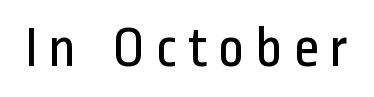
Q: Is the text bold? A: No.
Q: Is the text italic (slanted)? A: No, it is upright.
Q: Is the typeface a serif or a sans-serif typeface? A: Sans-serif.
Q: Is the text underlined? A: No.
Q: Width (condensed, normal, or wide)? A: Condensed.
Q: Stroke contrast? A: Low.
Q: x-height? A: Medium.
Q: Monospaced? A: No.
